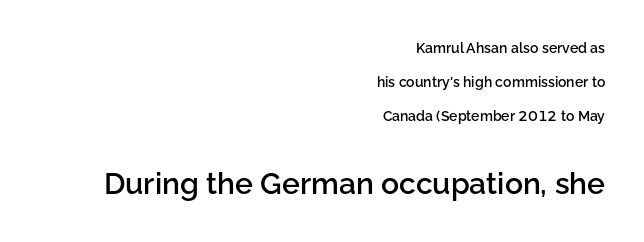
Q: Is the text bold? A: Semi-bold.
Q: Is the text italic (slanted)? A: No, it is upright.
Q: Is the typeface a serif or a sans-serif typeface? A: Sans-serif.
Q: Is the text underlined? A: No.
Q: How is the paragraph aligned? A: Right-aligned.
Q: Is the spacing between letters normal or unusually wide? A: Normal.
Q: Is the spacing between lines tight, normal or loose? A: Loose.
Q: Which block of text is set in a larger size, the first (top) or the second (bottom)? A: The second (bottom) one.
Q: Width (condensed, normal, or wide)? A: Normal.
Q: Stroke contrast? A: Low.
Q: x-height? A: Medium.
Q: Monospaced? A: No.
